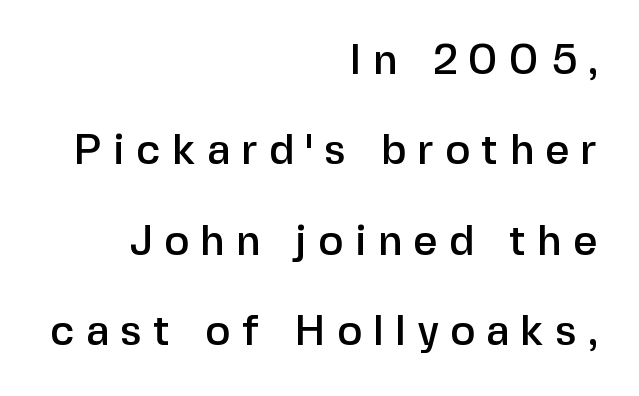
Q: Is the text italic (slanted)? A: No, it is upright.
Q: Is the typeface a serif or a sans-serif typeface? A: Sans-serif.
Q: Is the text underlined? A: No.
Q: How is the paragraph aligned? A: Right-aligned.
Q: Is the spacing between letters normal or unusually wide? A: Unusually wide.
Q: Is the spacing between lines tight, normal or loose? A: Loose.
Q: Width (condensed, normal, or wide)? A: Normal.
Q: Stroke contrast? A: Low.
Q: x-height? A: Medium.
Q: Monospaced? A: No.
